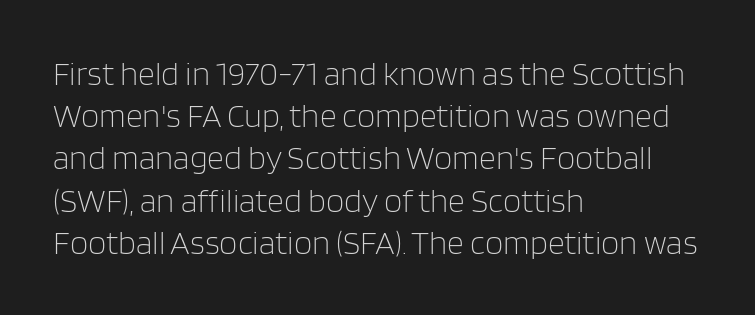
Line starts are locked; line ends wander. These lines are composed in type without serifs. The passage shown is typed in a proportional face where columns would drift. The space directly below the letters is spotless.
